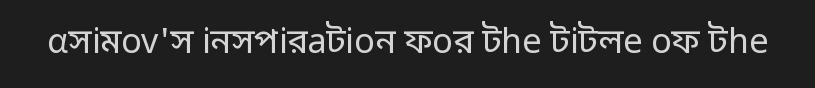
{"serif": "no", "italic": "no", "bold": "no", "weight": "regular", "width": "normal", "stroke_contrast": "low", "x_height": "medium", "monospaced": "no", "underline": "no", "letter_spacing": "normal", "letter_spacing_em": 0.0, "glyph_px": 34}
